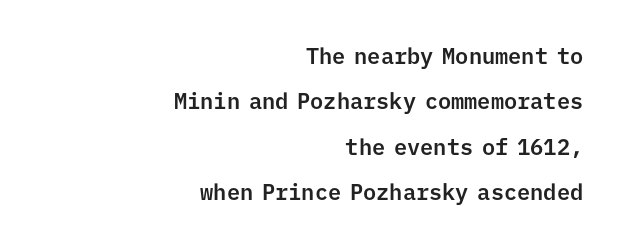
The designer dialed line spacing up above the default. Decoration check: the copy has no underline. Each line ends at the same right margin while the left side varies. Every stem runs plumb, perpendicular to the baseline.
